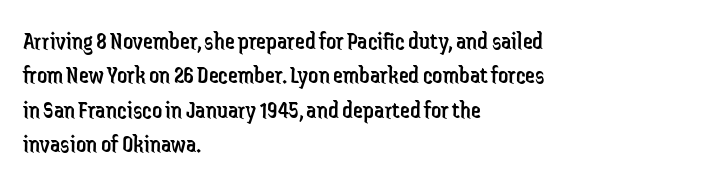
The image shows 25 px text type, upright; set left-aligned, normal line spacing (1.38x), normal letter spacing, not underlined.
